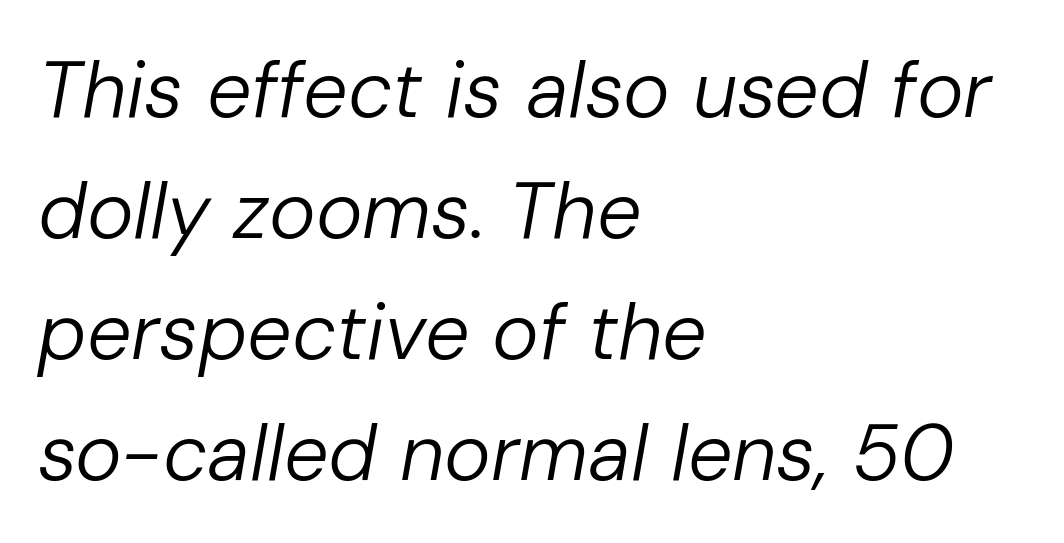
The image shows 79 px regular-weight type, italic (leaning right); set left-aligned, normal line spacing (1.53x), normal letter spacing, not underlined; low stroke contrast and a medium x-height.
